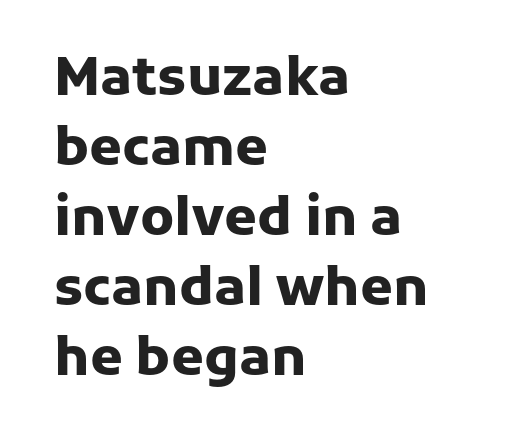
Q: Is the text bold? A: Yes.
Q: Is the text italic (slanted)? A: No, it is upright.
Q: Is the typeface a serif or a sans-serif typeface? A: Sans-serif.
Q: Is the text underlined? A: No.
Q: How is the paragraph aligned? A: Left-aligned.
Q: Is the spacing between letters normal or unusually wide? A: Normal.
Q: Is the spacing between lines tight, normal or loose? A: Normal.
Q: Width (condensed, normal, or wide)? A: Normal.
Q: Stroke contrast? A: Low.
Q: x-height? A: Medium.
Q: Monospaced? A: No.
